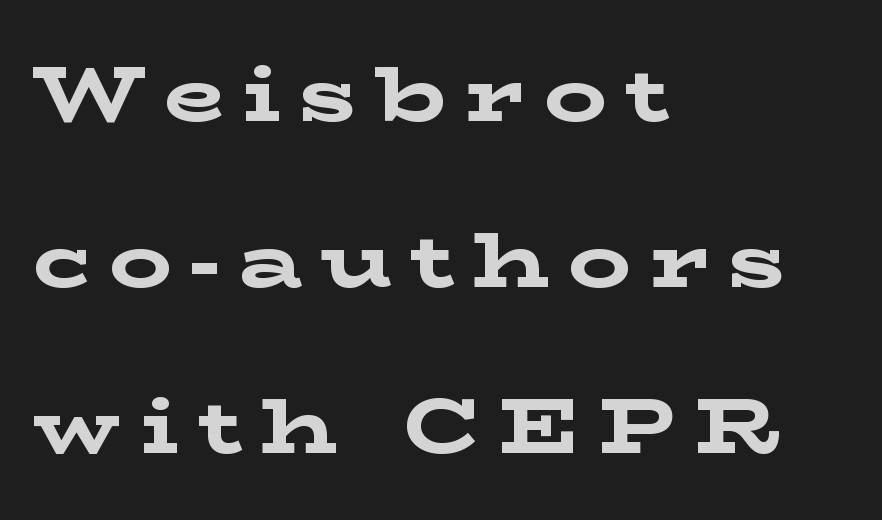
{"serif": "yes", "italic": "no", "bold": "yes", "weight": "bold", "width": "wide", "stroke_contrast": "low", "x_height": "medium", "monospaced": "no", "underline": "no", "align": "left", "line_spacing": "loose", "line_spacing_ratio": 2.13, "letter_spacing": "wide", "letter_spacing_em": 0.24, "glyph_px": 78}
